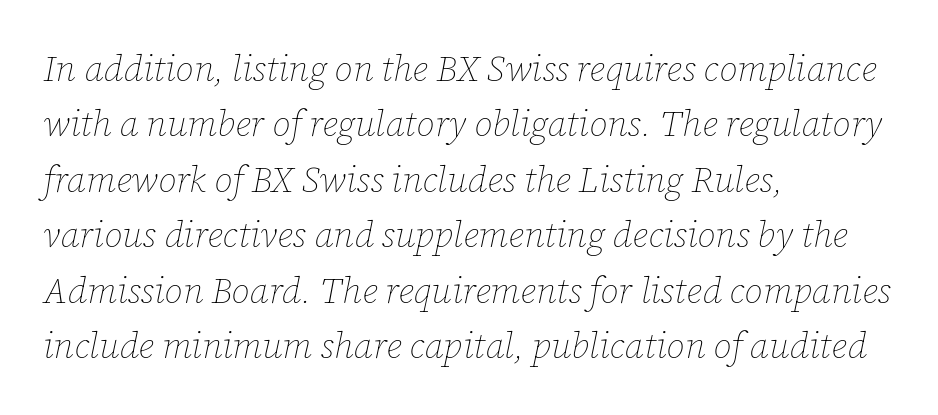
Q: Is the text bold? A: No.
Q: Is the text italic (slanted)? A: Yes, it leans right by about 12 degrees.
Q: Is the text underlined? A: No.
Q: How is the paragraph aligned? A: Left-aligned.
Q: Is the spacing between letters normal or unusually wide? A: Normal.
Q: Is the spacing between lines tight, normal or loose? A: Normal.
Q: Width (condensed, normal, or wide)? A: Normal.
Q: Stroke contrast? A: Low.
Q: x-height? A: Medium.
Q: Monospaced? A: No.
